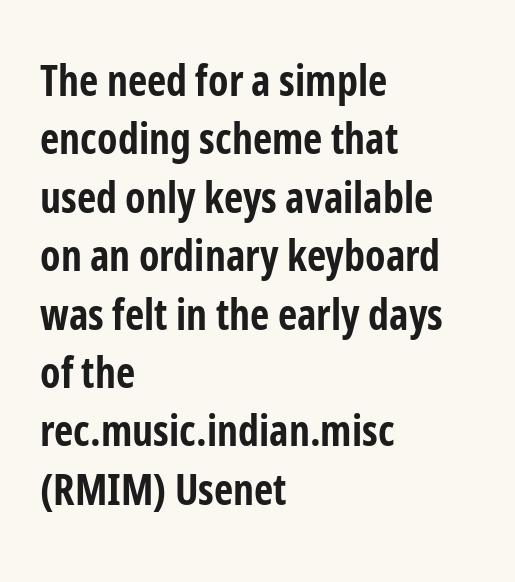
{"serif": "no", "italic": "no", "bold": "yes", "weight": "bold", "width": "condensed", "stroke_contrast": "low", "x_height": "medium", "monospaced": "no", "underline": "no", "align": "left", "line_spacing": "normal", "line_spacing_ratio": 1.39, "letter_spacing": "normal", "letter_spacing_em": 0.0, "glyph_px": 42}
